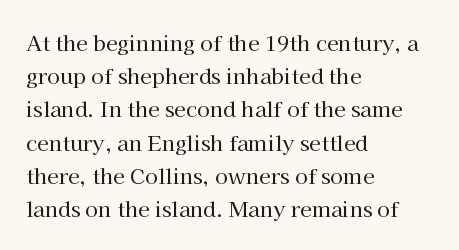
Q: Is the text bold? A: No.
Q: Is the text italic (slanted)? A: No, it is upright.
Q: Is the text underlined? A: No.
Q: How is the paragraph aligned? A: Left-aligned.
Q: Is the spacing between letters normal or unusually wide? A: Normal.
Q: Is the spacing between lines tight, normal or loose? A: Normal.
